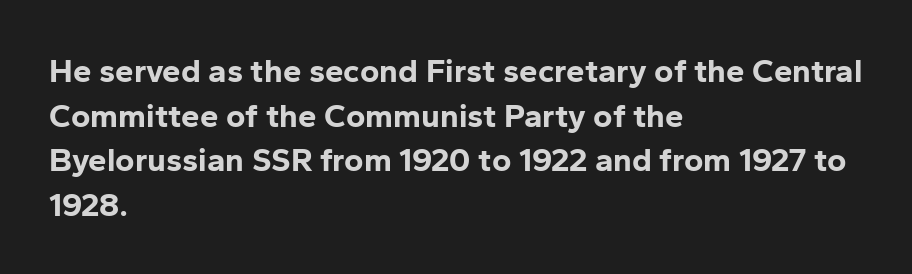
{"serif": "no", "italic": "no", "bold": "yes", "weight": "bold", "width": "normal", "stroke_contrast": "low", "x_height": "medium", "monospaced": "no", "underline": "no", "align": "left", "line_spacing": "normal", "line_spacing_ratio": 1.35, "letter_spacing": "normal", "letter_spacing_em": 0.0, "glyph_px": 33}
